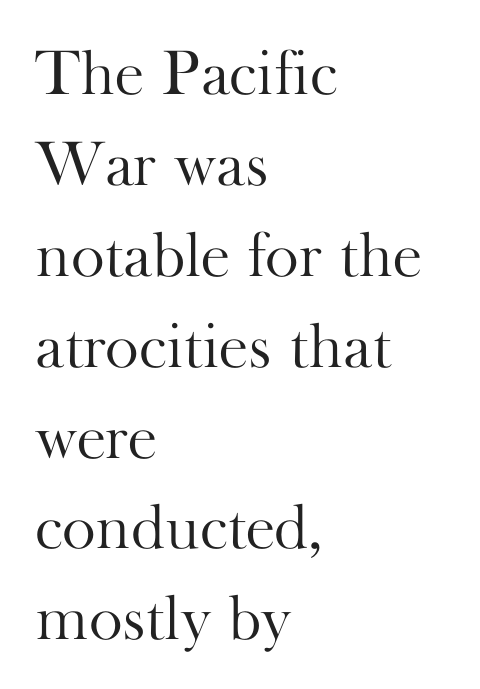
The image shows 64 px light serif type, upright; set left-aligned, normal line spacing (1.42x), normal letter spacing, not underlined; high stroke contrast and a small x-height.
